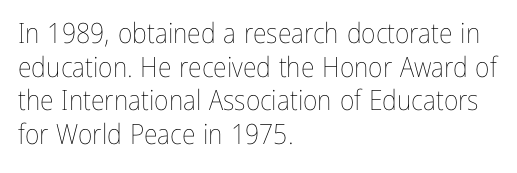
Note the varied advance widths — an 'i' is clearly narrower than an 'm'. Compared with a centered layout, this one pins lines to the left instead. Is the letter spacing exaggerated? No — it looks like the ordinary default. Quick note: underline off. On a weight scale, this lands at 450 or below. The font's upright variant was chosen for this text.
